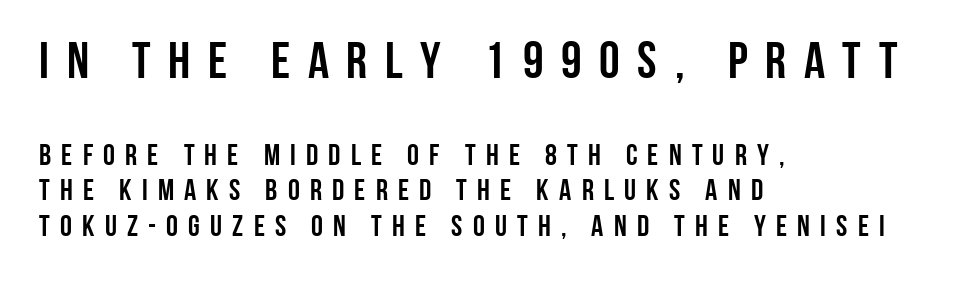
The specimen reads as upright at a glance. The gaps between neighbouring characters are conspicuously large. The letters advance in unequal steps, a hallmark of proportional type. The composition opens big and finishes small. The font family rendered here belongs to the sans-serif group.
